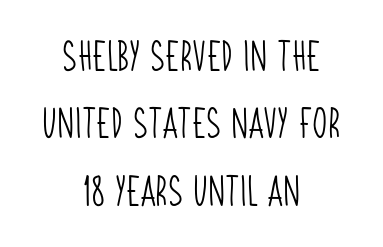
Q: Is the text bold? A: No.
Q: Is the typeface a serif or a sans-serif typeface? A: Sans-serif.
Q: Is the text underlined? A: No.
Q: How is the paragraph aligned? A: Centered.
Q: Is the spacing between letters normal or unusually wide? A: Normal.
Q: Is the spacing between lines tight, normal or loose? A: Loose.
Q: Width (condensed, normal, or wide)? A: Condensed.
Q: Stroke contrast? A: Low.
Q: x-height? A: Large.
Q: Monospaced? A: No.
